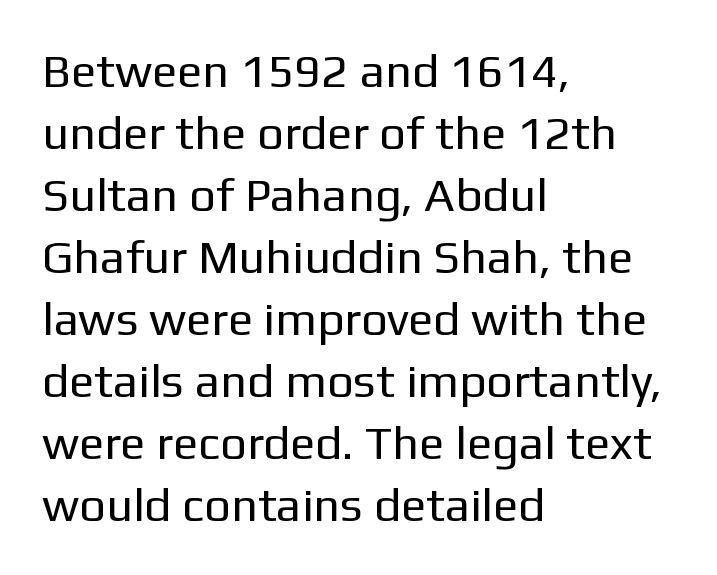
The font sits on the lighter half of the weight spectrum, regular included. The rag falls on the right side of this text block. Proportional: the letters do not fall into vertical columns. Observe the ordinary spacing: letters are neighbours, not strangers. The type sits square on the baseline with zero lean.
